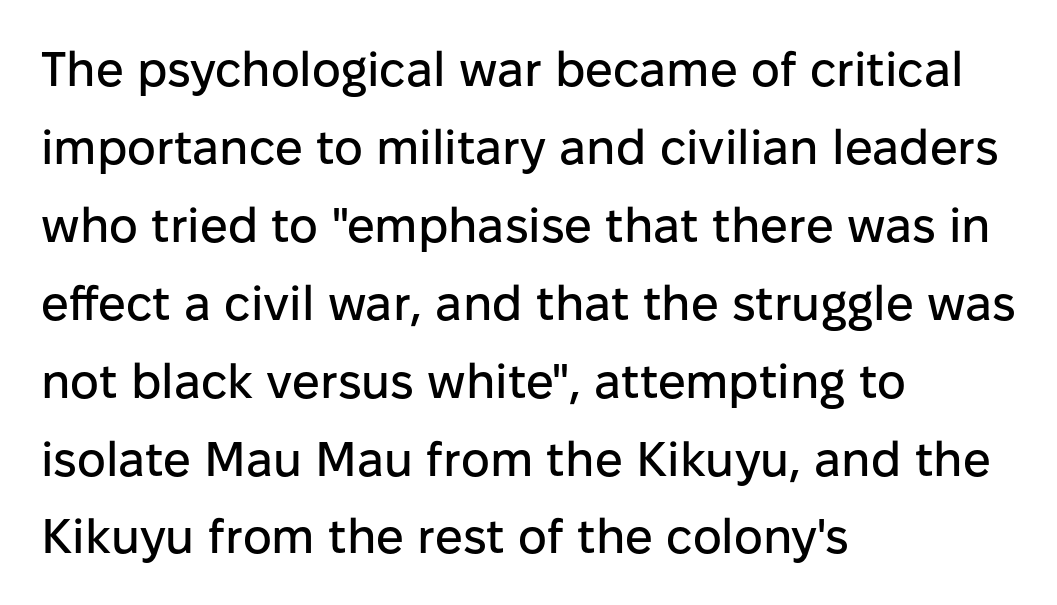
Q: Is the text italic (slanted)? A: No, it is upright.
Q: Is the typeface a serif or a sans-serif typeface? A: Sans-serif.
Q: Is the text underlined? A: No.
Q: How is the paragraph aligned? A: Left-aligned.
Q: Is the spacing between letters normal or unusually wide? A: Normal.
Q: Is the spacing between lines tight, normal or loose? A: Normal.
Q: Width (condensed, normal, or wide)? A: Normal.
Q: Stroke contrast? A: Low.
Q: x-height? A: Medium.
Q: Monospaced? A: No.
